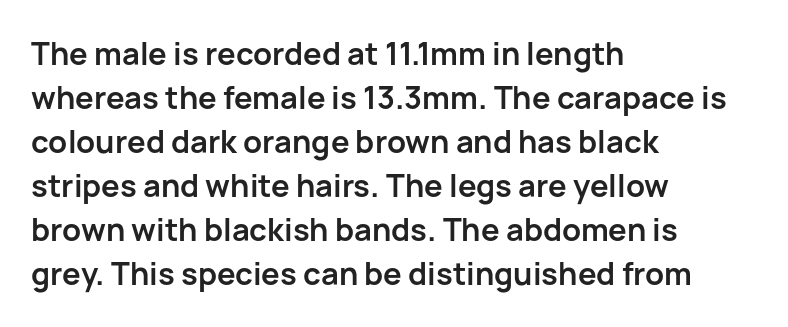
Q: Is the text bold? A: Yes.
Q: Is the text italic (slanted)? A: No, it is upright.
Q: Is the typeface a serif or a sans-serif typeface? A: Sans-serif.
Q: Is the text underlined? A: No.
Q: How is the paragraph aligned? A: Left-aligned.
Q: Is the spacing between letters normal or unusually wide? A: Normal.
Q: Is the spacing between lines tight, normal or loose? A: Normal.
Q: Width (condensed, normal, or wide)? A: Normal.
Q: Stroke contrast? A: Low.
Q: x-height? A: Medium.
Q: Monospaced? A: No.
